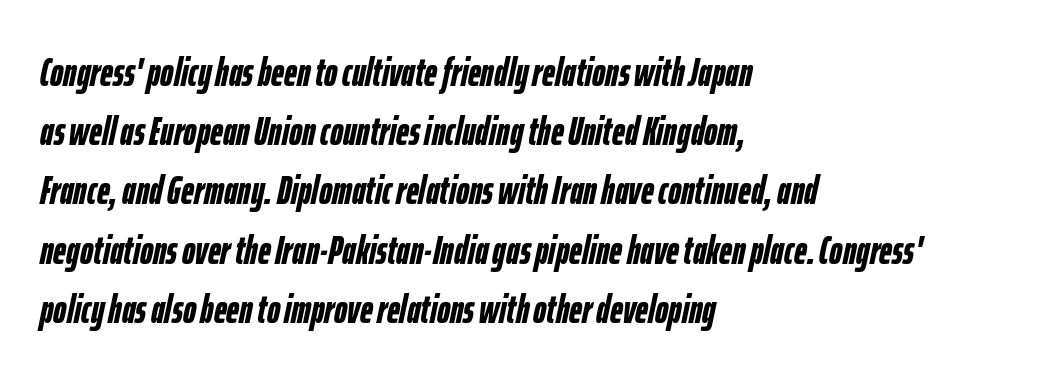
The image shows 40 px semibold, condensed type, italic (leaning right); set left-aligned, normal line spacing (1.48x), normal letter spacing, not underlined; low stroke contrast and a medium x-height.
